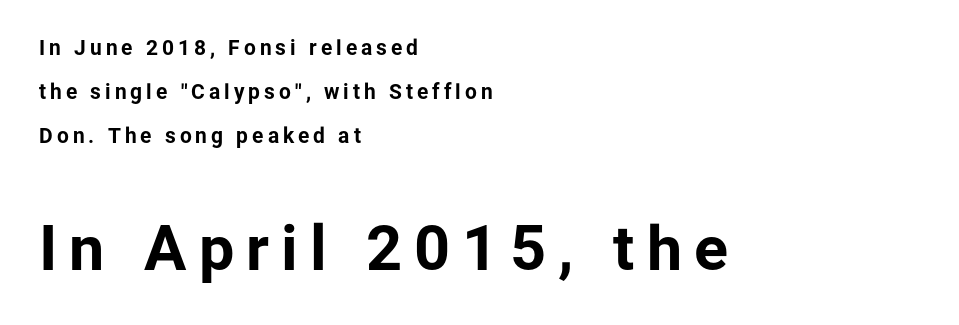
This sample is left-justified, so line endings fall wherever the words run out. Is the lower block the larger one? Yes — the lower block carries the bigger type. Type style note: lacks serifs. These lines were composed using upright roman letters. This sample trades compactness for vertical openness between lines.
